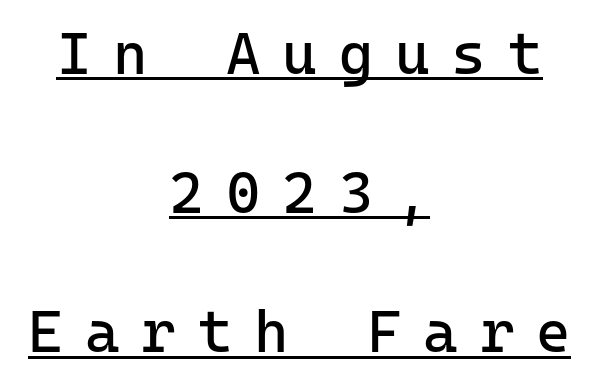
The image shows 59 px regular-weight sans-serif type, upright; set centered, loose line spacing (2.36x), unusually wide letter spacing (+0.37 em), underlined; low stroke contrast and a medium x-height.
